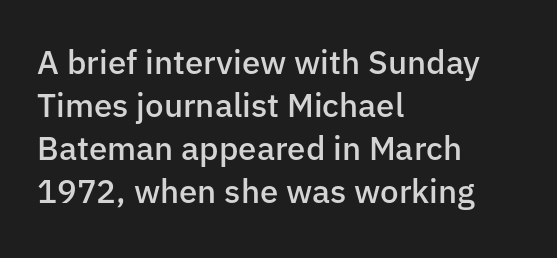
The letterforms sit shoulder to shoulder at normal distance. What weight is shown? A semibold, between regular and bold. Plain, unruled lines of type. The compositor pushed each line to the left boundary.
